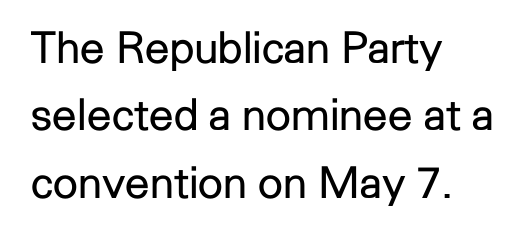
The image shows 44 px regular-weight sans-serif type, upright; set left-aligned, normal line spacing (1.53x), normal letter spacing, not underlined; low stroke contrast and a medium x-height.
